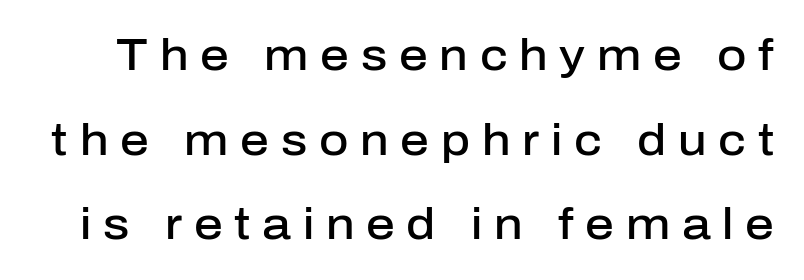
The image shows 45 px semibold sans-serif type, upright; set line spacing 1.88x, unusually wide letter spacing (+0.26 em), not underlined; low stroke contrast and a medium x-height.
